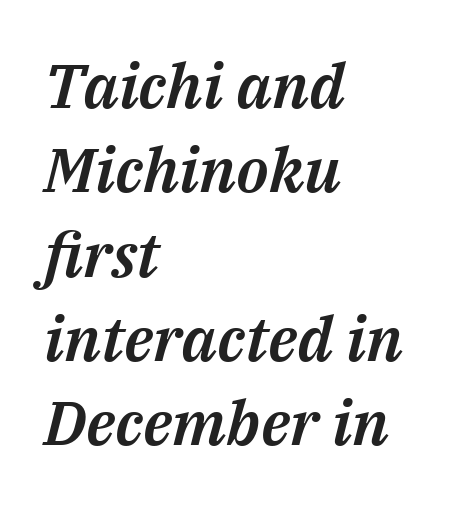
{"italic": "yes", "lean": "right", "slant_degrees": 14, "width": "normal", "stroke_contrast": "medium", "x_height": "medium", "monospaced": "no", "underline": "no", "align": "left", "line_spacing": "normal", "line_spacing_ratio": 1.36, "letter_spacing": "normal", "letter_spacing_em": 0.0, "glyph_px": 62}
